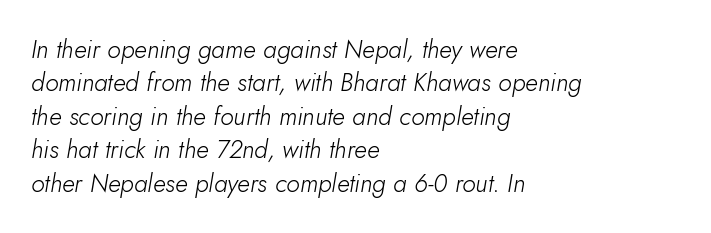
{"italic": "yes", "lean": "right", "slant_degrees": 5, "bold": "no", "underline": "no", "align": "left", "line_spacing": "normal", "line_spacing_ratio": 1.34, "letter_spacing": "normal", "letter_spacing_em": 0.0, "glyph_px": 25}
